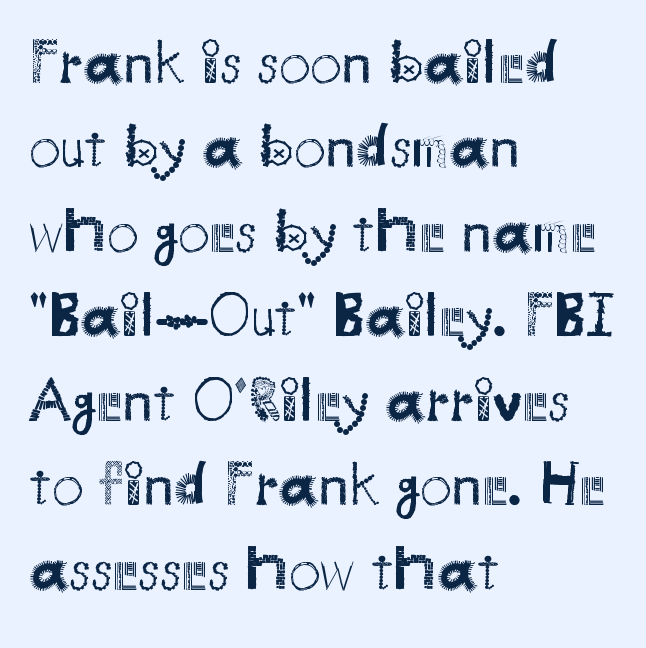
{"serif": "no", "italic": "no", "bold": "no", "weight": "regular", "width": "normal", "stroke_contrast": "medium", "x_height": "small", "monospaced": "no", "underline": "no", "align": "left", "line_spacing": "normal", "line_spacing_ratio": 1.34, "letter_spacing": "normal", "letter_spacing_em": 0.0, "glyph_px": 63}
